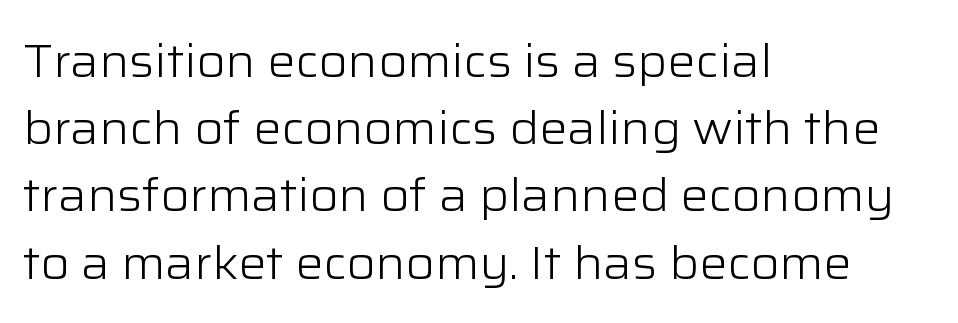
{"serif": "no", "italic": "no", "bold": "no", "weight": "light", "width": "normal", "stroke_contrast": "low", "x_height": "medium", "monospaced": "no", "underline": "no", "align": "left", "line_spacing": "normal", "line_spacing_ratio": 1.43, "letter_spacing": "normal", "letter_spacing_em": 0.0, "glyph_px": 47}
